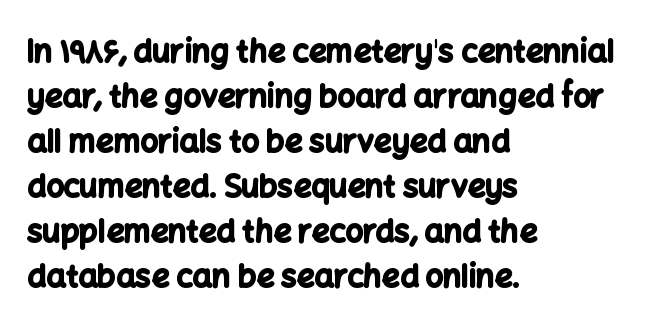
Plain, unruled lines of type. Honestly, the row spacing looks completely unremarkable. Heavy, bold letterforms. No italicization has been applied; the sample stays upright. The face used here is proportionally spaced, like ordinary book or web type. The gaps between neighbouring characters are ordinary and unremarkable.
